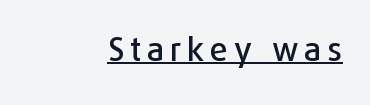
The image shows 32 px sans-serif type, upright; set right-aligned, underlined; low stroke contrast and a medium x-height.
